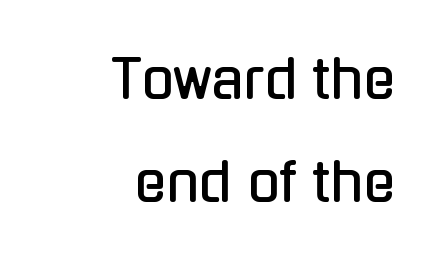
{"serif": "no", "italic": "no", "width": "condensed", "stroke_contrast": "low", "x_height": "medium", "monospaced": "no", "underline": "no", "align": "right", "line_spacing": "loose", "line_spacing_ratio": 1.94, "letter_spacing": "normal", "letter_spacing_em": 0.0, "glyph_px": 53}
